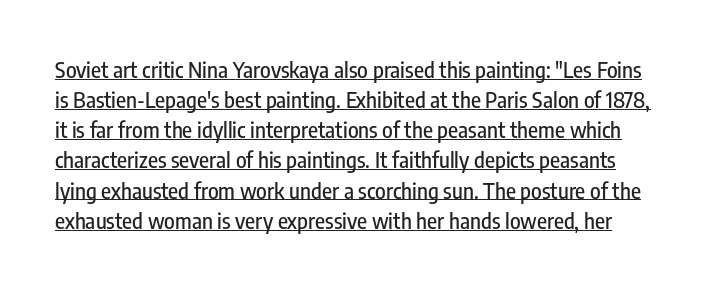
{"italic": "no", "underline": "yes", "line_spacing": "normal", "line_spacing_ratio": 1.37, "letter_spacing": "normal", "letter_spacing_em": 0.0, "glyph_px": 22}
